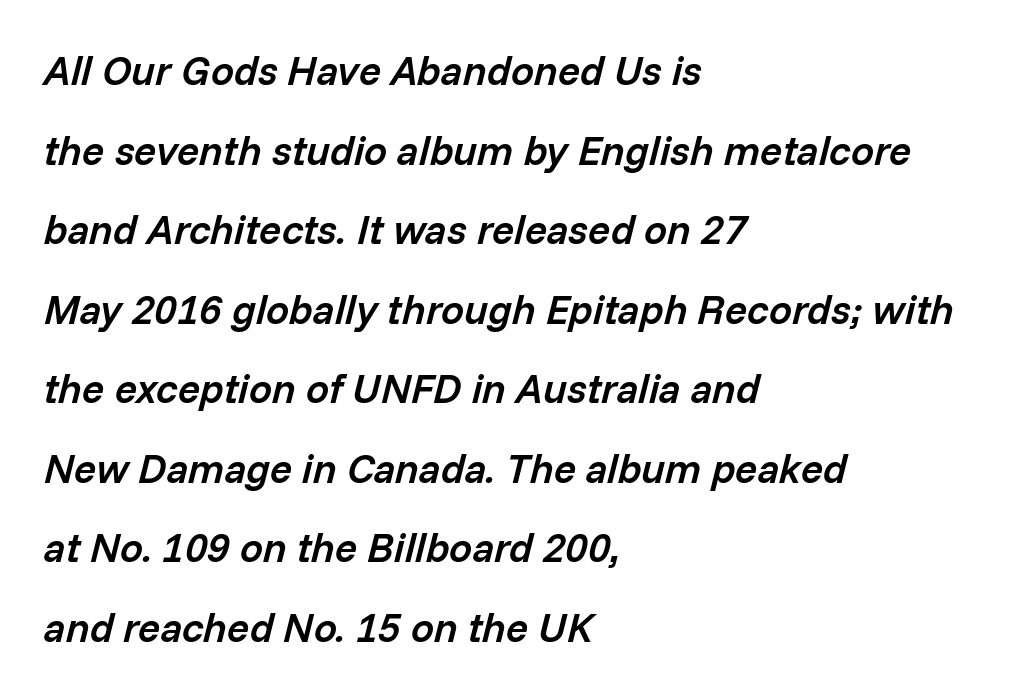
Line starts are locked; line ends wander. This sample uses plain, unmodified letter spacing. These lines are rendered in a variable-pitch font. Semibold letterforms, between regular and bold.
